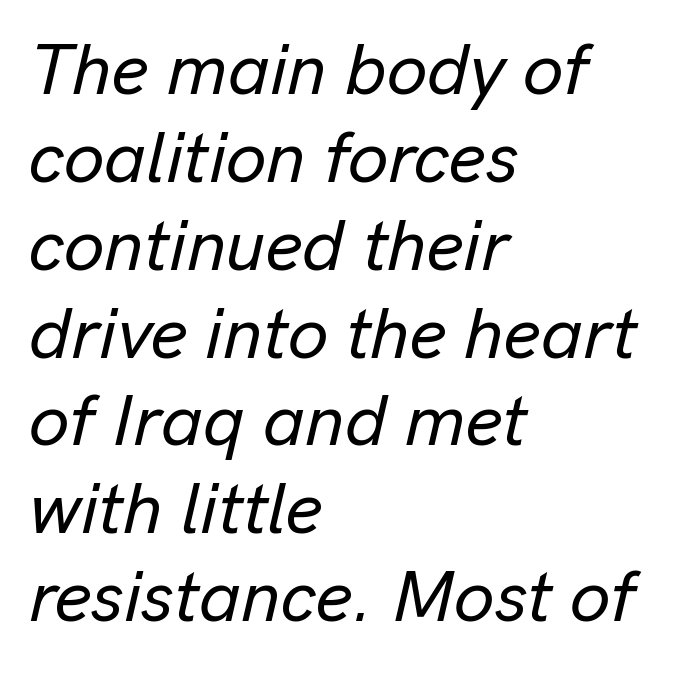
Decoration check: the copy has no underline. Each word holds together tightly as a unit, with standard inter-letter gaps. Horizontally, the lines are justified to the leading edge only. Here the designer chose a conventional face with non-uniform glyph widths.
